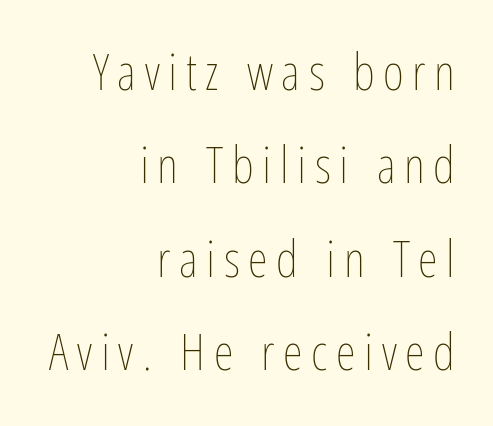
{"italic": "no", "bold": "no", "weight": "thin", "width": "condensed", "stroke_contrast": "low", "x_height": "medium", "monospaced": "no", "underline": "no", "align": "right", "line_spacing_ratio": 1.83, "glyph_px": 51}
